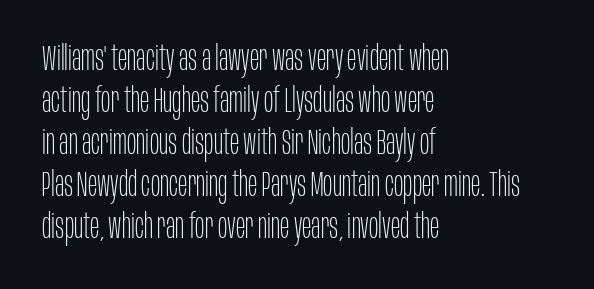
A clean baseline with only descenders dipping below it. The horizontal fit of the characters is conventional and even. Does the type have serifs? No, each stem ends abruptly. No chunkiness to these letters — they're not bold. The rendering uses natural spacing where letterforms have individual widths.
